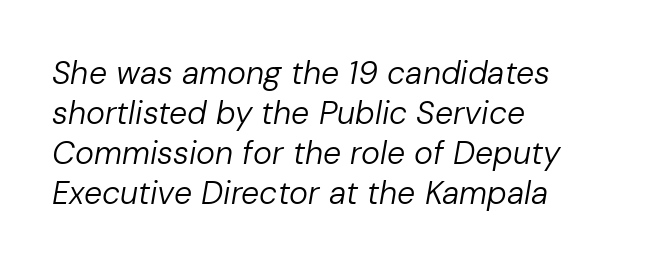
Q: Is the text bold? A: No.
Q: Is the text italic (slanted)? A: Yes, it leans right by about 10 degrees.
Q: Is the text underlined? A: No.
Q: How is the paragraph aligned? A: Left-aligned.
Q: Is the spacing between letters normal or unusually wide? A: Normal.
Q: Is the spacing between lines tight, normal or loose? A: Normal.
Q: Width (condensed, normal, or wide)? A: Normal.
Q: Stroke contrast? A: Low.
Q: x-height? A: Medium.
Q: Monospaced? A: No.
